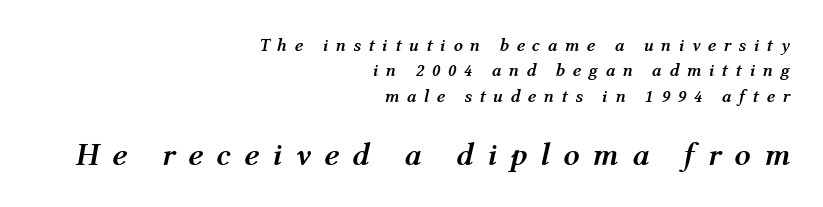
This rendering uses right alignment, leaving the left contour irregular. Type without underlining. Vertical spacing — default. Tracking here is generous; glyphs stand well apart from one another. Its strokes are broad and dark, the hallmark of bold type.
